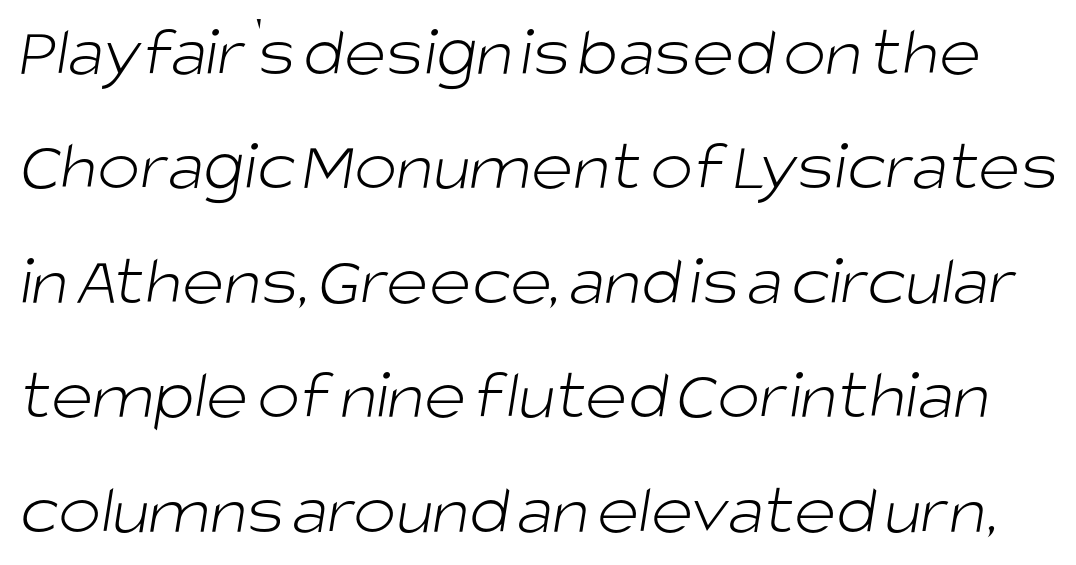
Q: Is the text bold? A: No.
Q: Is the typeface a serif or a sans-serif typeface? A: Sans-serif.
Q: Is the text underlined? A: No.
Q: Is the spacing between letters normal or unusually wide? A: Normal.
Q: Is the spacing between lines tight, normal or loose? A: Normal.
Q: Width (condensed, normal, or wide)? A: Normal.
Q: Stroke contrast? A: Low.
Q: x-height? A: Large.
Q: Monospaced? A: No.
